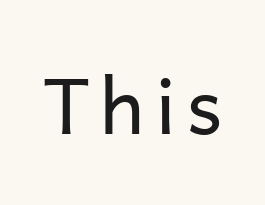
{"serif": "no", "italic": "no", "bold": "no", "weight": "regular", "width": "normal", "stroke_contrast": "low", "x_height": "medium", "monospaced": "no", "underline": "no", "glyph_px": 77}
